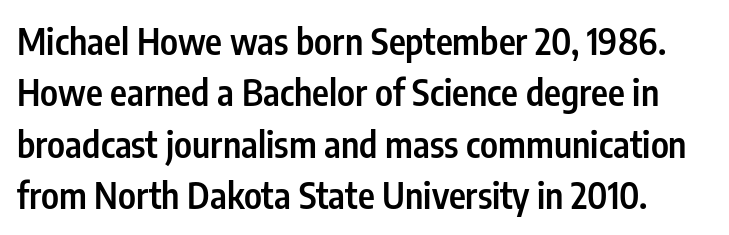
Q: Is the text bold? A: Semi-bold.
Q: Is the text italic (slanted)? A: No, it is upright.
Q: Is the typeface a serif or a sans-serif typeface? A: Sans-serif.
Q: Is the text underlined? A: No.
Q: Is the spacing between letters normal or unusually wide? A: Normal.
Q: Is the spacing between lines tight, normal or loose? A: Normal.
Q: Width (condensed, normal, or wide)? A: Condensed.
Q: Stroke contrast? A: Low.
Q: x-height? A: Medium.
Q: Monospaced? A: No.
